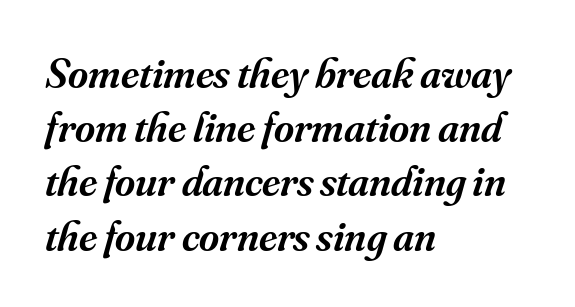
Q: Is the text bold? A: Semi-bold.
Q: Is the text italic (slanted)? A: Yes, it leans right by about 16 degrees.
Q: Is the typeface a serif or a sans-serif typeface? A: Serif.
Q: Is the text underlined? A: No.
Q: How is the paragraph aligned? A: Left-aligned.
Q: Is the spacing between letters normal or unusually wide? A: Normal.
Q: Is the spacing between lines tight, normal or loose? A: Normal.
Q: Width (condensed, normal, or wide)? A: Normal.
Q: Stroke contrast? A: Medium.
Q: x-height? A: Small.
Q: Monospaced? A: No.
